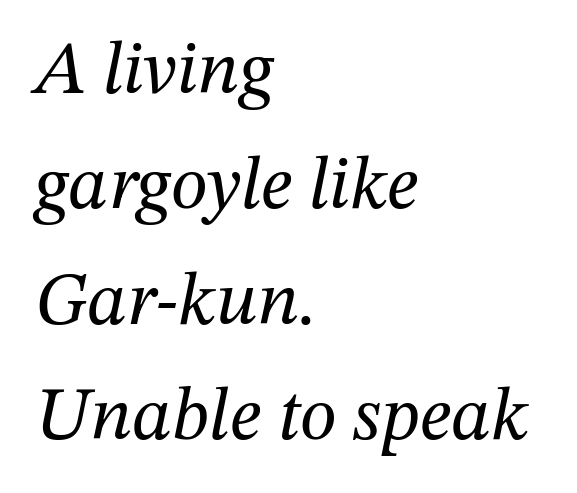
{"serif": "yes", "italic": "yes", "lean": "right", "slant_degrees": 12, "bold": "no", "weight": "regular", "width": "normal", "stroke_contrast": "medium", "x_height": "medium", "monospaced": "no", "underline": "no", "align": "left", "line_spacing": "normal", "line_spacing_ratio": 1.54, "letter_spacing": "normal", "letter_spacing_em": 0.0, "glyph_px": 75}
